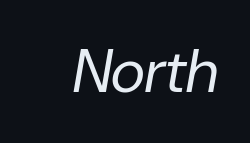
Observe the lean: these are italic letterforms. The letterforms sit at book weight or below. Descenders are the only things crossing below the line. A typesetter would call this zero additional tracking. Note the varied advance widths — an 'i' is clearly narrower than an 'm'.
